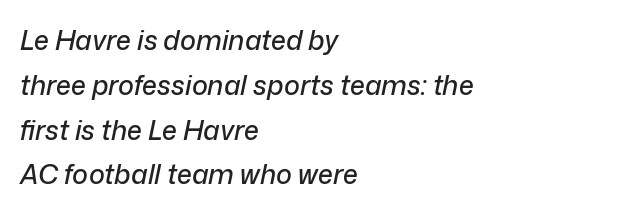
This sample keeps an unexceptional amount of space between lines. No word sits above an underline. The passage is arranged the way most books set body copy — flush left. Compared with typical body copy, the letter spacing here is the same. The rendering applies a slant to the glyphs.
